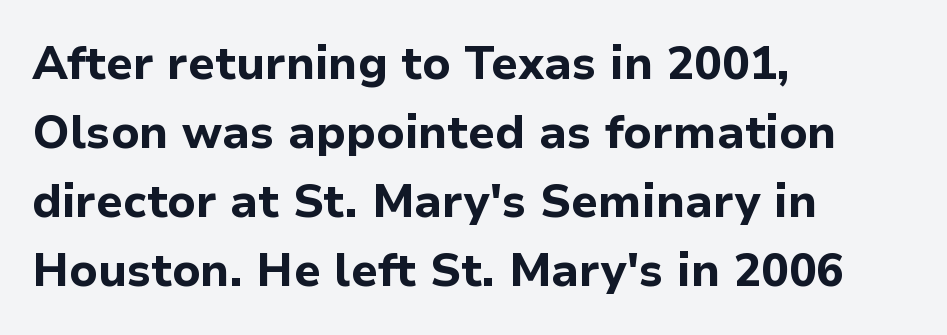
Q: Is the text bold? A: Yes.
Q: Is the text italic (slanted)? A: No, it is upright.
Q: Is the typeface a serif or a sans-serif typeface? A: Sans-serif.
Q: Is the text underlined? A: No.
Q: How is the paragraph aligned? A: Left-aligned.
Q: Is the spacing between letters normal or unusually wide? A: Normal.
Q: Is the spacing between lines tight, normal or loose? A: Normal.
Q: Width (condensed, normal, or wide)? A: Normal.
Q: Stroke contrast? A: Low.
Q: x-height? A: Medium.
Q: Monospaced? A: No.
